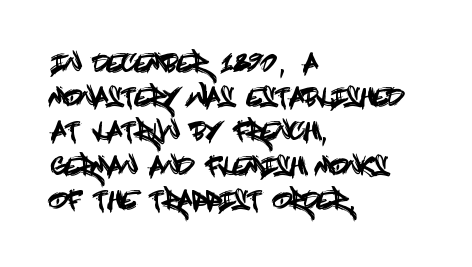
The image shows 25 px text type; set left-aligned, normal line spacing (1.37x), normal letter spacing, not underlined.
